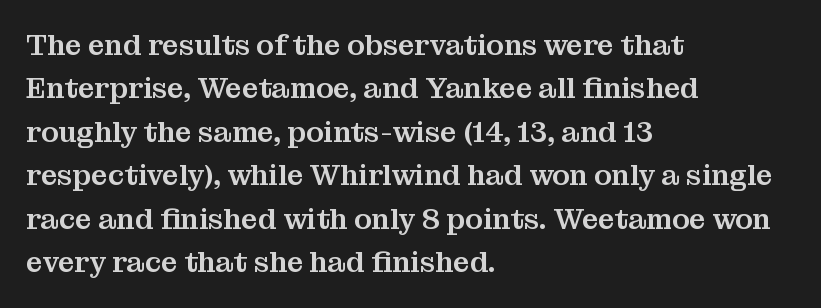
Q: Is the text italic (slanted)? A: No, it is upright.
Q: Is the typeface a serif or a sans-serif typeface? A: Serif.
Q: Is the text underlined? A: No.
Q: How is the paragraph aligned? A: Left-aligned.
Q: Is the spacing between letters normal or unusually wide? A: Normal.
Q: Is the spacing between lines tight, normal or loose? A: Normal.
Q: Width (condensed, normal, or wide)? A: Normal.
Q: Stroke contrast? A: Medium.
Q: x-height? A: Medium.
Q: Monospaced? A: No.
